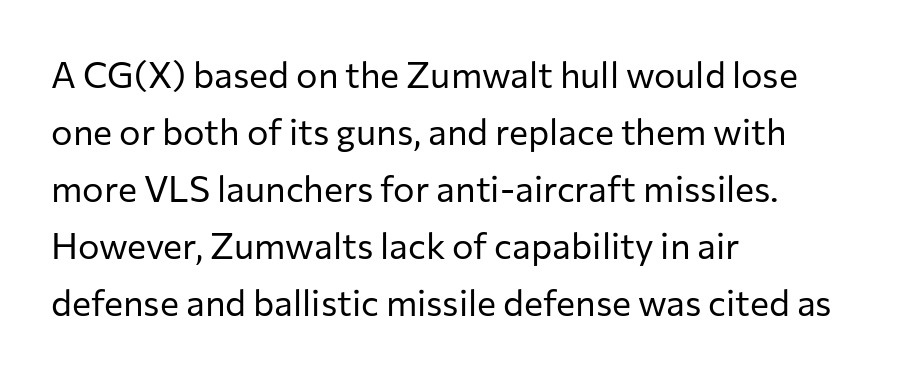
{"serif": "no", "italic": "no", "bold": "no", "weight": "regular", "width": "normal", "stroke_contrast": "low", "x_height": "medium", "monospaced": "no", "underline": "no", "align": "left", "line_spacing": "normal", "line_spacing_ratio": 1.58, "letter_spacing": "normal", "letter_spacing_em": 0.0, "glyph_px": 36}
